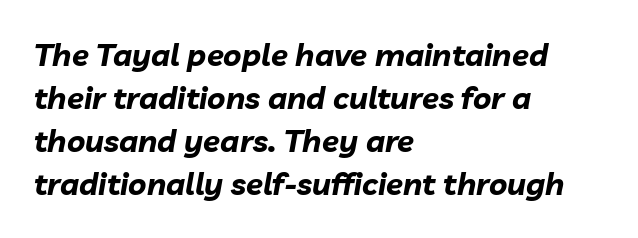
{"italic": "yes", "lean": "right", "slant_degrees": 10, "bold": "yes", "weight": "bold", "width": "normal", "stroke_contrast": "low", "x_height": "medium", "monospaced": "no", "underline": "no", "align": "left", "line_spacing": "normal", "line_spacing_ratio": 1.39, "letter_spacing": "normal", "letter_spacing_em": 0.0, "glyph_px": 31}
